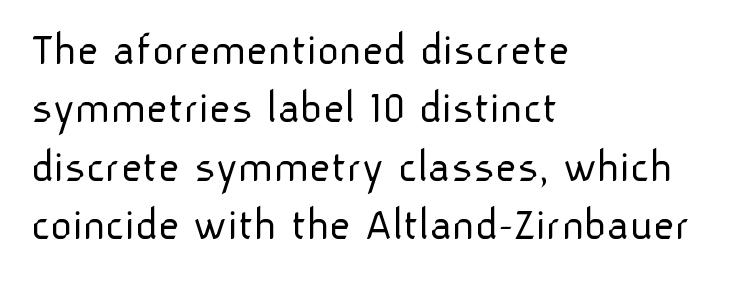
One-word summary of the alignment: left. Is the type heavy? It reads as light-to-regular instead. Ascenders rise straight up at ninety degrees. The zone under the glyphs is completely vacant.
